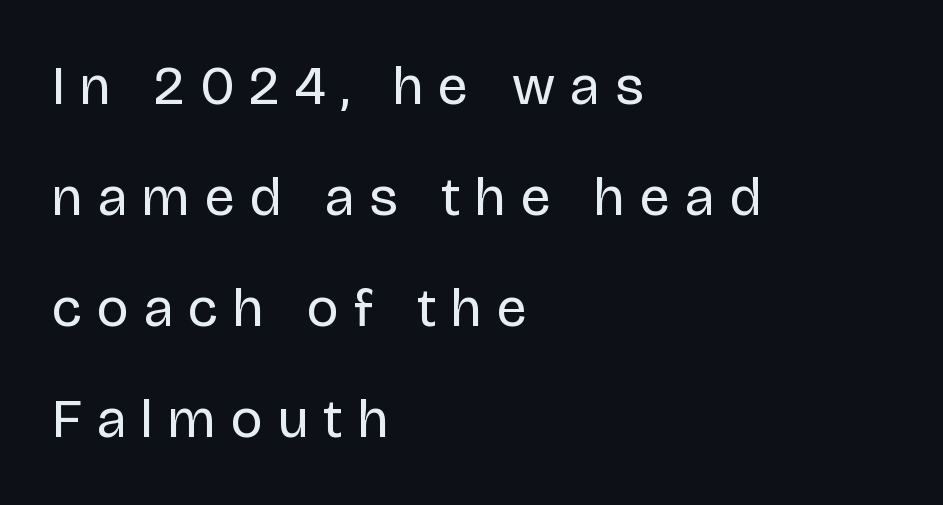
{"serif": "no", "italic": "no", "bold": "no", "weight": "regular", "width": "normal", "stroke_contrast": "low", "x_height": "large", "monospaced": "no", "underline": "no", "align": "left", "line_spacing": "loose", "line_spacing_ratio": 2.02, "letter_spacing": "wide", "letter_spacing_em": 0.28, "glyph_px": 55}
